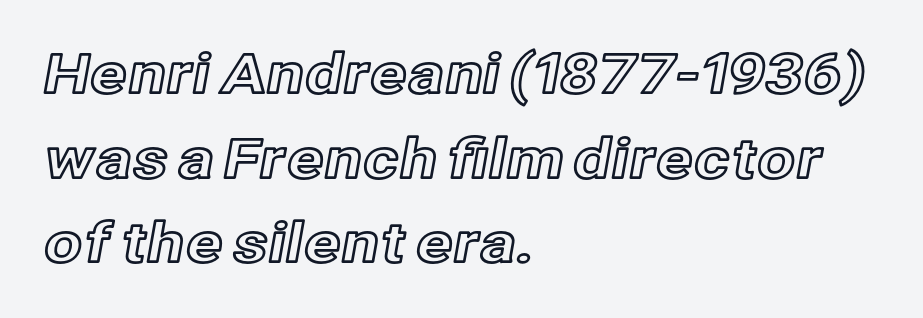
{"width": "normal", "x_height": "medium", "monospaced": "no", "underline": "no", "align": "left", "line_spacing": "normal", "line_spacing_ratio": 1.54, "letter_spacing": "normal", "letter_spacing_em": 0.0, "glyph_px": 55}
